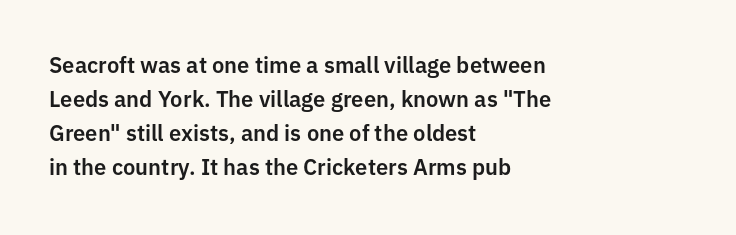
Inter-character spacing is left at the font's built-in metrics. A bare baseline throughout the passage. The typography opts for an upright posture over an oblique one. Casual observation: everything's shoved over to the left.
